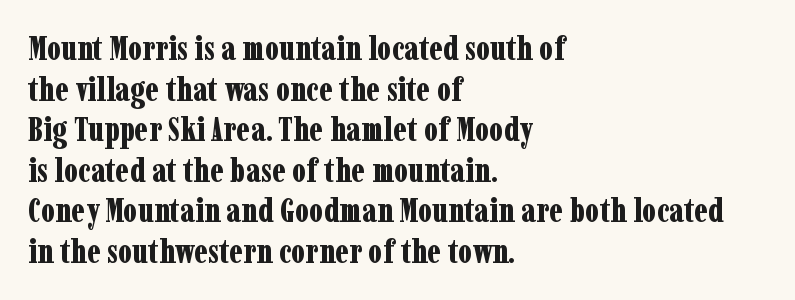
{"serif": "yes", "italic": "no", "bold": "yes", "weight": "bold", "width": "condensed", "stroke_contrast": "low", "x_height": "medium", "monospaced": "no", "underline": "no", "align": "left", "line_spacing_ratio": 1.23, "letter_spacing": "normal", "letter_spacing_em": 0.0, "glyph_px": 33}
